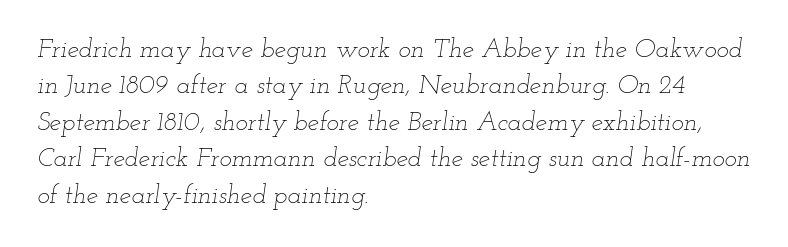
Q: Is the text bold? A: No.
Q: Is the text italic (slanted)? A: Yes, it leans right by about 12 degrees.
Q: Is the text underlined? A: No.
Q: How is the paragraph aligned? A: Left-aligned.
Q: Is the spacing between letters normal or unusually wide? A: Normal.
Q: Is the spacing between lines tight, normal or loose? A: Normal.
